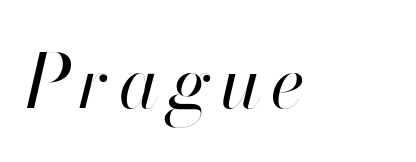
{"italic": "yes", "lean": "right", "slant_degrees": 13, "bold": "no", "weight": "regular", "width": "normal", "stroke_contrast": "high", "x_height": "small", "monospaced": "no", "underline": "no", "glyph_px": 74}
